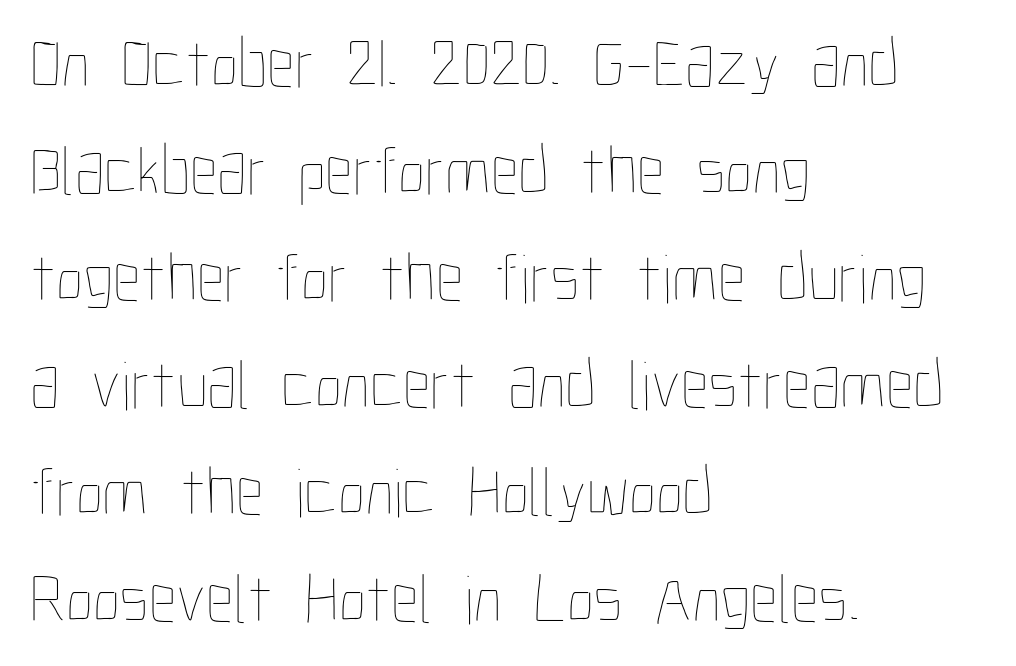
{"italic": "no", "bold": "no", "weight": "thin", "width": "condensed", "stroke_contrast": "low", "x_height": "medium", "monospaced": "no", "underline": "no", "align": "left", "line_spacing": "normal", "line_spacing_ratio": 1.53, "letter_spacing": "normal", "letter_spacing_em": 0.0, "glyph_px": 70}
